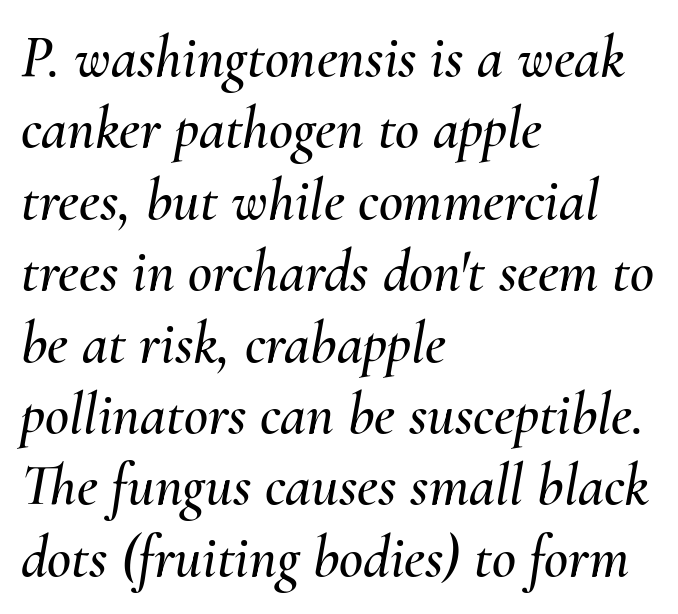
The image shows 59 px text type, italic (leaning right); set left-aligned, line spacing 1.21x, normal letter spacing, not underlined; medium stroke contrast and a small x-height.
